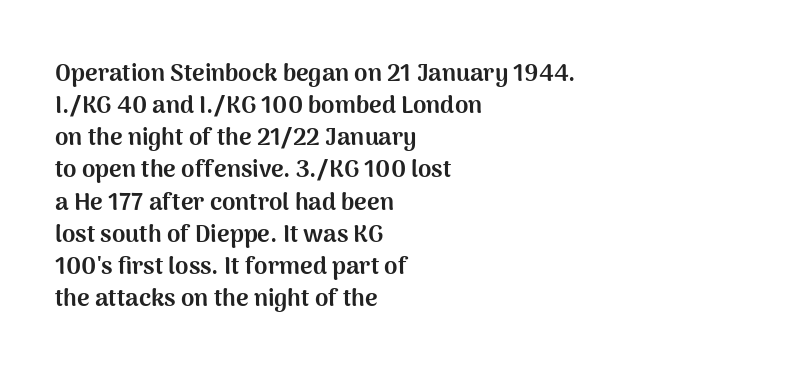
Q: Is the text bold? A: Yes.
Q: Is the text italic (slanted)? A: No, it is upright.
Q: Is the text underlined? A: No.
Q: How is the paragraph aligned? A: Left-aligned.
Q: Is the spacing between letters normal or unusually wide? A: Normal.
Q: Is the spacing between lines tight, normal or loose? A: Normal.
